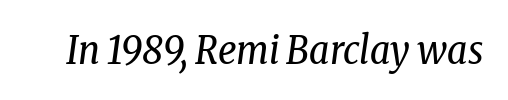
Q: Is the text bold? A: No.
Q: Is the text italic (slanted)? A: Yes, it leans right by about 8 degrees.
Q: Is the typeface a serif or a sans-serif typeface? A: Serif.
Q: Is the text underlined? A: No.
Q: Is the spacing between letters normal or unusually wide? A: Normal.
Q: Width (condensed, normal, or wide)? A: Condensed.
Q: Stroke contrast? A: Low.
Q: x-height? A: Medium.
Q: Monospaced? A: No.
